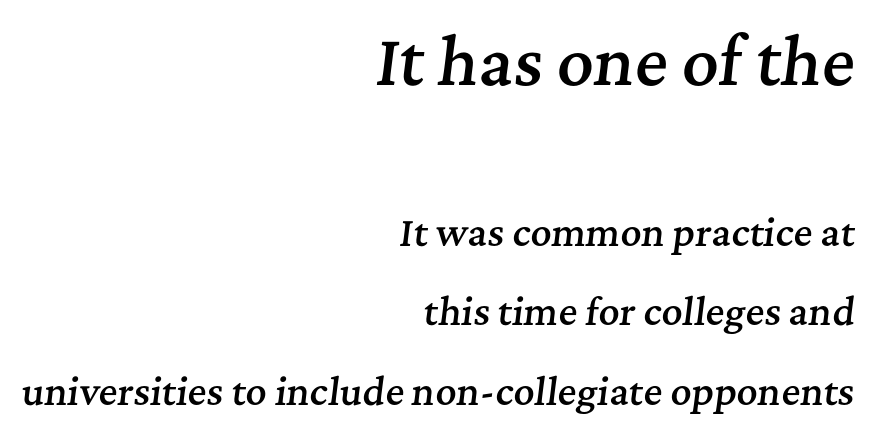
Q: Is the text bold? A: Semi-bold.
Q: Is the text italic (slanted)? A: Yes, it leans right by about 7 degrees.
Q: Is the typeface a serif or a sans-serif typeface? A: Serif.
Q: Is the text underlined? A: No.
Q: How is the paragraph aligned? A: Right-aligned.
Q: Is the spacing between letters normal or unusually wide? A: Normal.
Q: Is the spacing between lines tight, normal or loose? A: Loose.
Q: Which block of text is set in a larger size, the first (top) or the second (bottom)? A: The first (top) one.
Q: Width (condensed, normal, or wide)? A: Normal.
Q: Stroke contrast? A: Medium.
Q: x-height? A: Medium.
Q: Monospaced? A: No.
